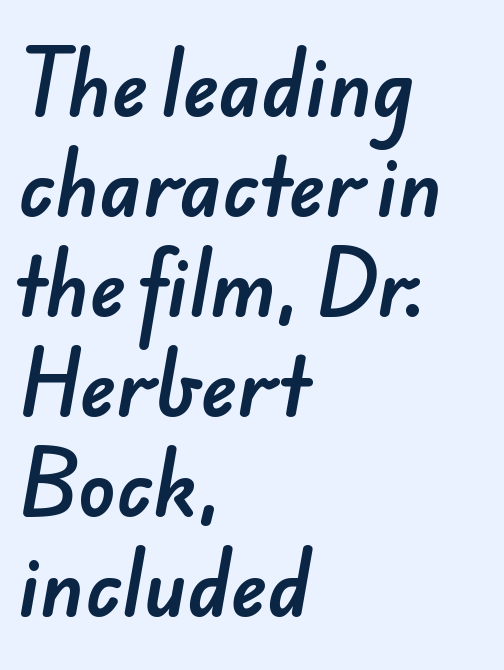
Unmarked baselines from the first word to the last. Does the leading feel generous? No, just average. In terms of letterspacing, this is plain default setting. The glyphs in this specimen are sans serif. Spacing verdict: proportional, widths tailored to each character.
